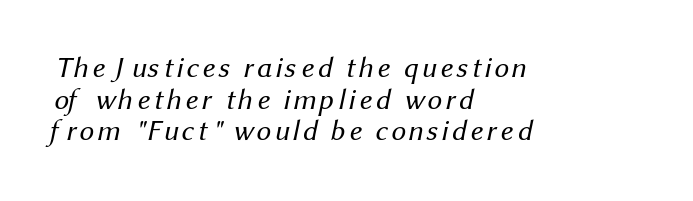
The image shows 29 px regular-weight sans-serif type; set left-aligned, tight line spacing (1.09x), not underlined; medium stroke contrast and a medium x-height.
